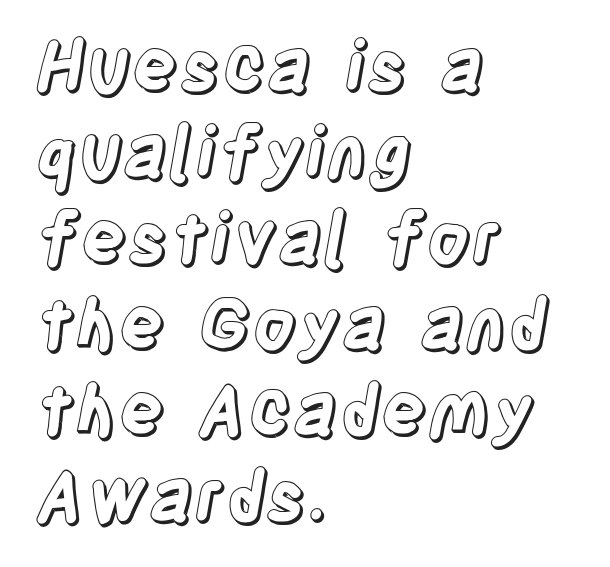
{"width": "condensed", "x_height": "large", "monospaced": "no", "underline": "no", "align": "left", "line_spacing_ratio": 1.23, "letter_spacing": "normal", "letter_spacing_em": 0.0, "glyph_px": 70}
